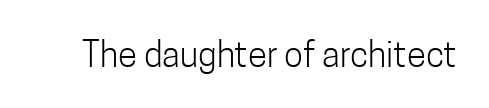
{"serif": "no", "italic": "no", "bold": "no", "weight": "light", "width": "condensed", "stroke_contrast": "low", "x_height": "medium", "monospaced": "no", "underline": "no", "letter_spacing": "normal", "letter_spacing_em": 0.0, "glyph_px": 35}
